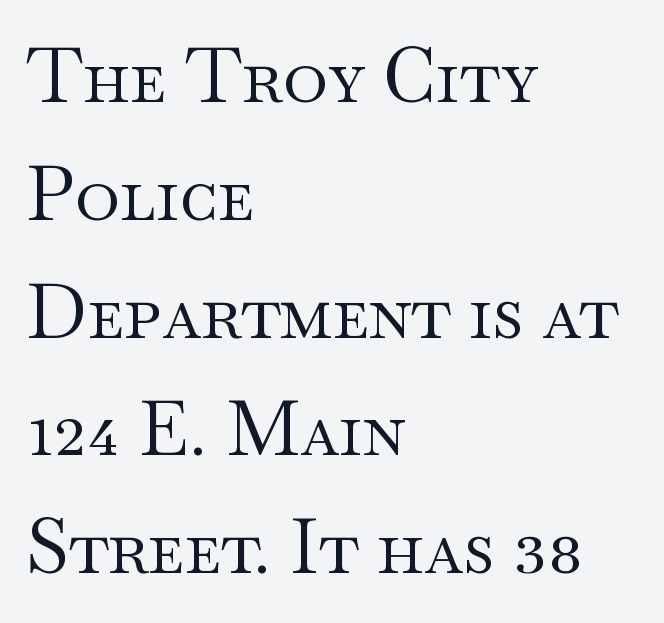
The image shows 76 px regular-weight, wide serif type, upright; set left-aligned, normal line spacing (1.55x), normal letter spacing, not underlined; medium stroke contrast and a small x-height.
